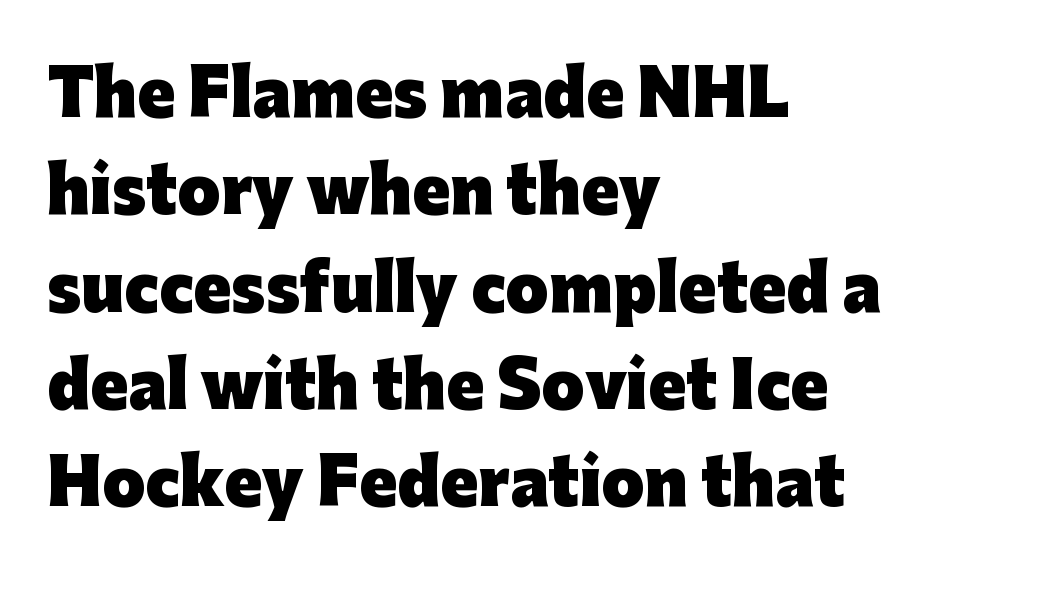
Upright lettering throughout. The paragraph has a hard left edge and a soft right edge. Has an underline been added? It has not. Heavy, bold letterforms. Grotesque or geometric, the face here clearly has no serifs. Short note: letters normally spaced.
